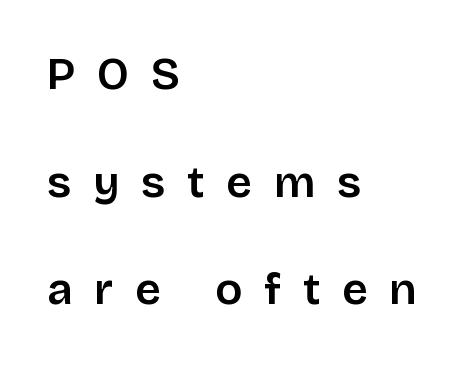
Is there much room between lines? Yes — plenty of vertical air separates them. The rag falls on the right side of this text block. Notice how the stems are strictly vertical — no italics here. Typographic density is moderately raised because the face is semibold. The passage shown has open, widely tracked lettering throughout.
